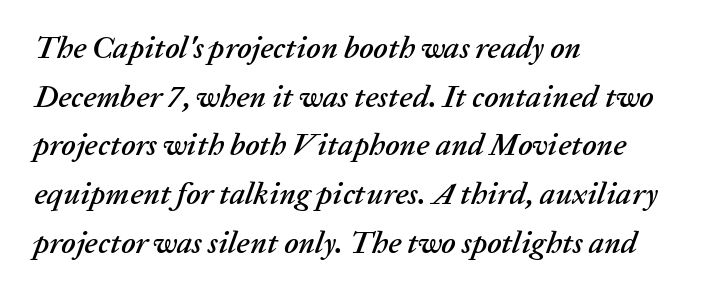
Characters are canted at an angle relative to the baseline's perpendicular. The rendering uses natural spacing where letterforms have individual widths. Decoration check: the copy has no underline. Layout note: lines flush left.
